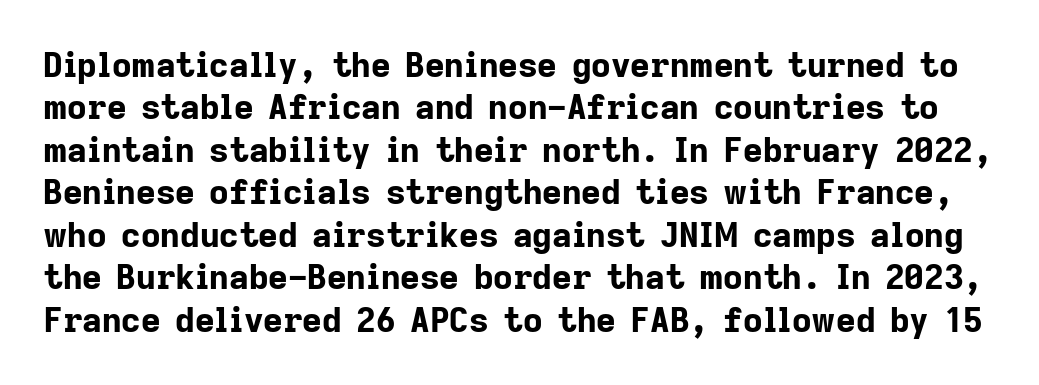
{"serif": "no", "italic": "no", "bold": "yes", "weight": "bold", "width": "normal", "stroke_contrast": "low", "x_height": "medium", "monospaced": "no", "underline": "no", "line_spacing": "normal", "line_spacing_ratio": 1.25, "letter_spacing": "normal", "letter_spacing_em": 0.0, "glyph_px": 34}
